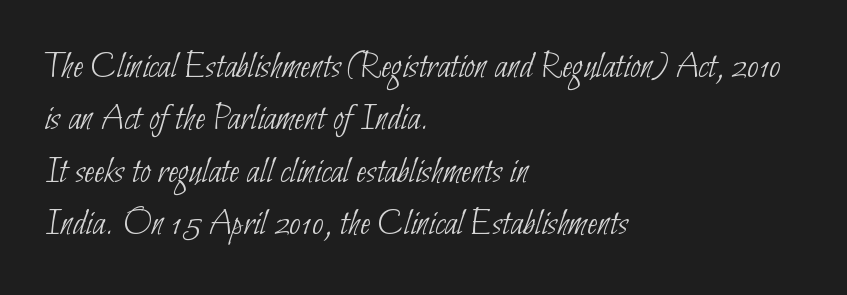
The rendering shows plain stroke endings on the letterforms — a sans-serif design. Here the glyphs are tracked normally, forming tight word shapes. The rendering uses a moderate line-height, typical for paragraphs. The compositor pushed each line to the left boundary.
